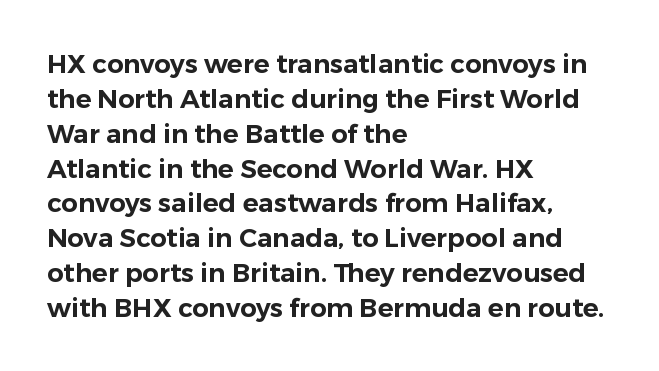
The image shows 26 px text type, upright; set left-aligned, normal line spacing (1.34x), normal letter spacing, not underlined.
